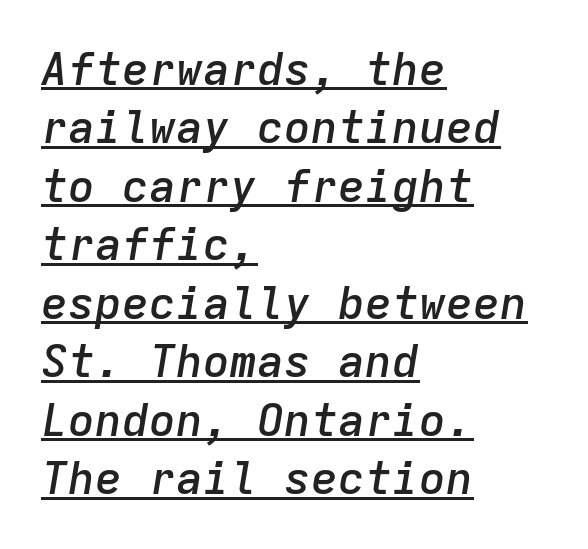
Q: Is the text bold? A: Semi-bold.
Q: Is the text italic (slanted)? A: Yes, it leans right by about 9 degrees.
Q: Is the text underlined? A: Yes.
Q: How is the paragraph aligned? A: Left-aligned.
Q: Is the spacing between letters normal or unusually wide? A: Normal.
Q: Is the spacing between lines tight, normal or loose? A: Normal.
Q: Width (condensed, normal, or wide)? A: Normal.
Q: Stroke contrast? A: Low.
Q: x-height? A: Medium.
Q: Monospaced? A: Yes.
